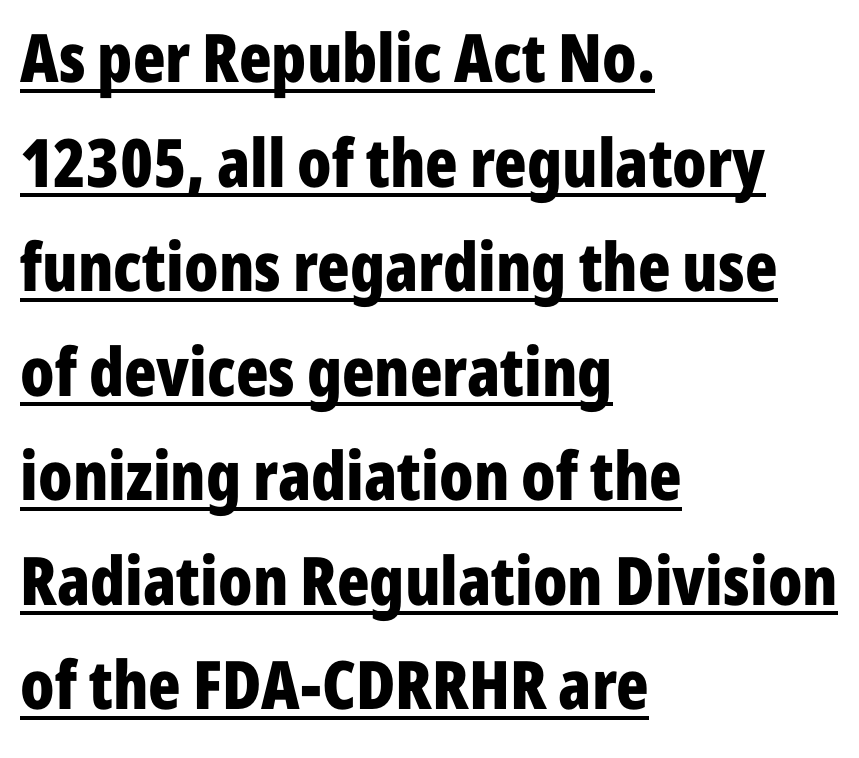
{"serif": "no", "italic": "no", "bold": "yes", "weight": "bold", "width": "condensed", "stroke_contrast": "low", "x_height": "medium", "monospaced": "no", "underline": "yes", "align": "left", "line_spacing": "normal", "line_spacing_ratio": 1.56, "letter_spacing": "normal", "letter_spacing_em": 0.0, "glyph_px": 67}
